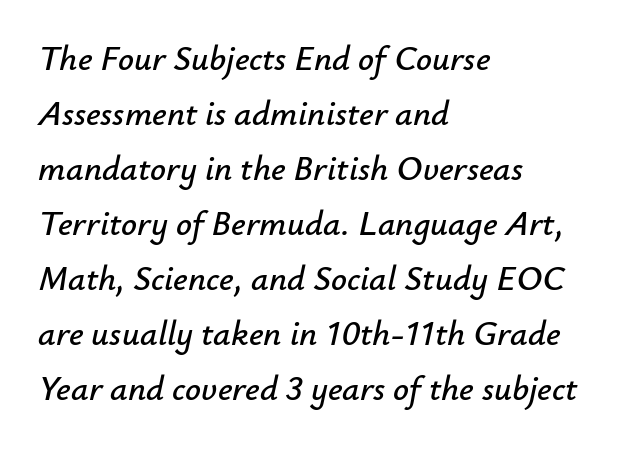
{"italic": "yes", "lean": "right", "slant_degrees": 12, "width": "normal", "stroke_contrast": "low", "x_height": "small", "monospaced": "no", "underline": "no", "align": "left", "line_spacing": "normal", "line_spacing_ratio": 1.57, "letter_spacing": "normal", "letter_spacing_em": 0.0, "glyph_px": 35}
